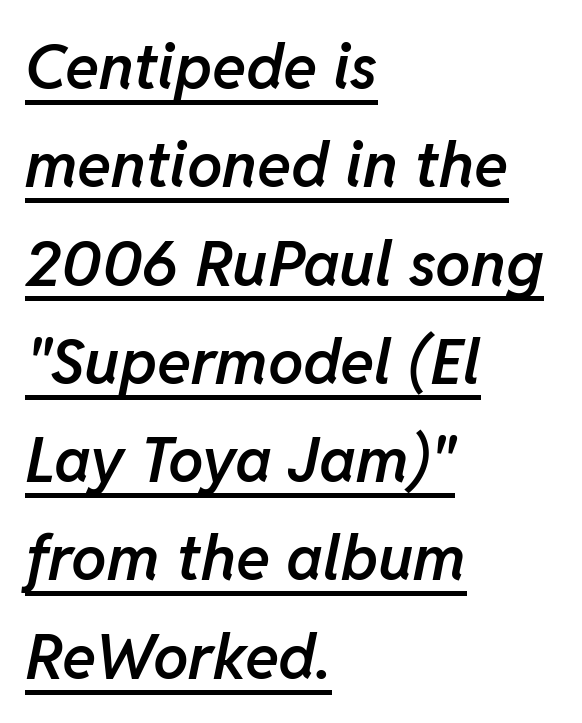
The image shows 63 px semibold type, italic (leaning right); set left-aligned, normal line spacing (1.56x), normal letter spacing, underlined; low stroke contrast and a medium x-height.
